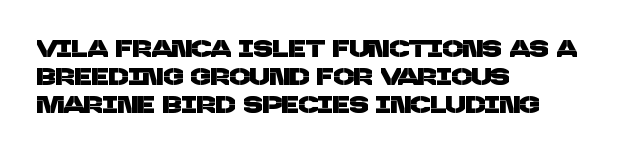
Inter-character spacing is left at the font's built-in metrics. If you drew a ruler down the left edge, every line would touch it. The foot of each line stays bare and open.
